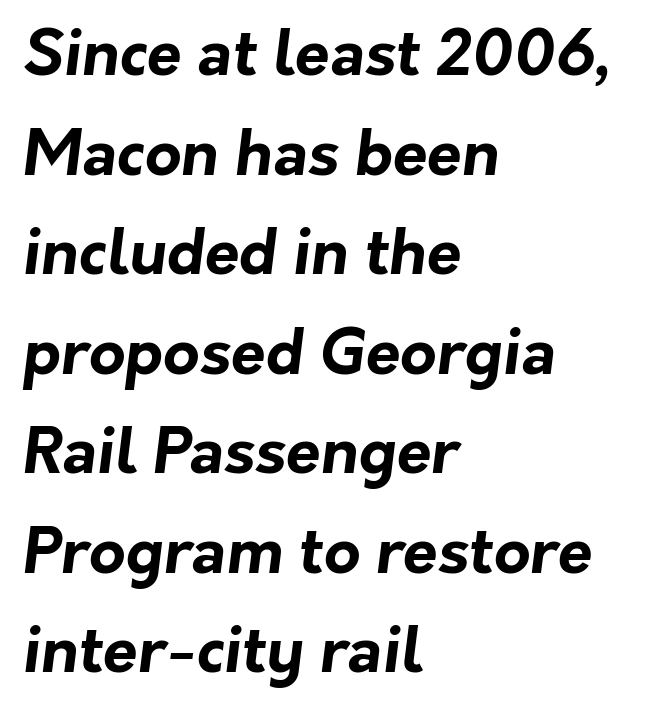
The image shows 63 px bold sans-serif type; set left-aligned, normal line spacing (1.58x), normal letter spacing, not underlined; low stroke contrast and a medium x-height.
